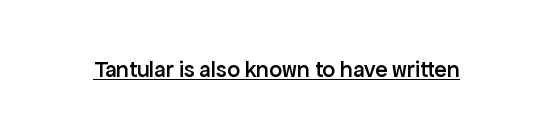
{"italic": "no", "bold": "semi", "underline": "yes", "letter_spacing": "normal", "letter_spacing_em": 0.0, "glyph_px": 23}
